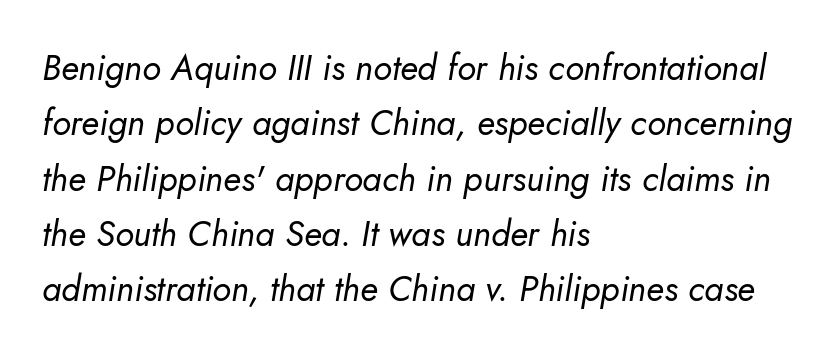
Q: Is the text bold? A: No.
Q: Is the text italic (slanted)? A: Yes, it leans right by about 5 degrees.
Q: Is the text underlined? A: No.
Q: How is the paragraph aligned? A: Left-aligned.
Q: Is the spacing between letters normal or unusually wide? A: Normal.
Q: Is the spacing between lines tight, normal or loose? A: Normal.
Q: Width (condensed, normal, or wide)? A: Normal.
Q: Stroke contrast? A: Low.
Q: x-height? A: Small.
Q: Monospaced? A: No.
